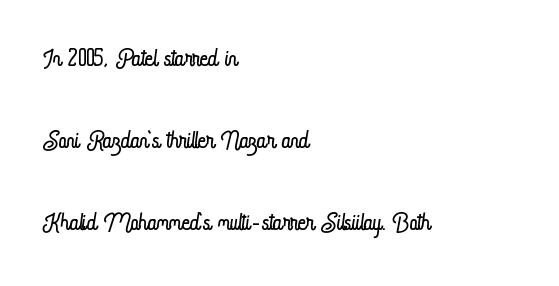
Lines of text with bare space underneath. Students, observe: this is what heavily led, spacious text looks like. Proportional: the letters do not fall into vertical columns. Notice how the passage keeps a crisp vertical edge on the left only.
